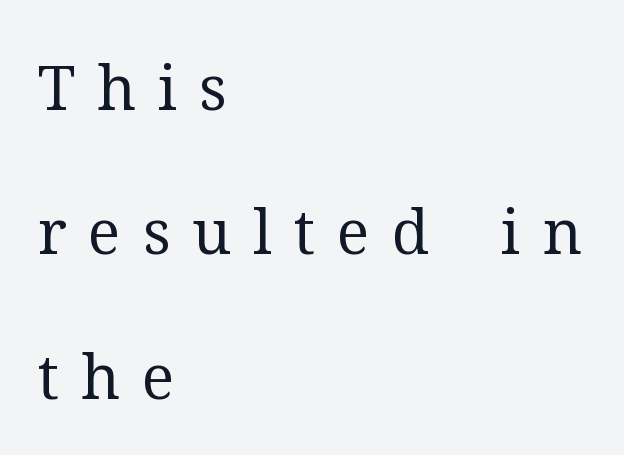
The image shows 62 px regular-weight serif type, upright; set left-aligned, loose line spacing (2.33x), unusually wide letter spacing (+0.35 em), not underlined; medium stroke contrast and a medium x-height.
